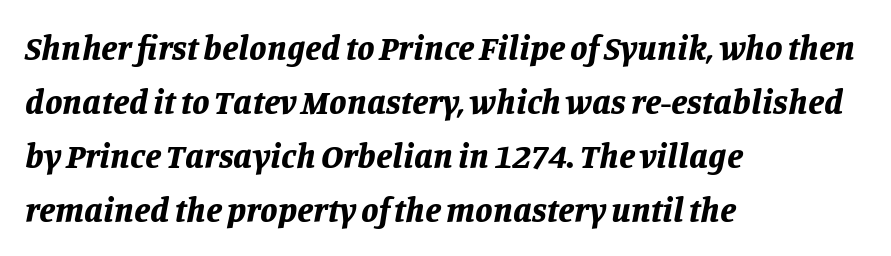
The image shows 35 px bold type, italic (leaning right); set left-aligned, normal line spacing (1.54x), normal letter spacing, not underlined; low stroke contrast and a large x-height.
